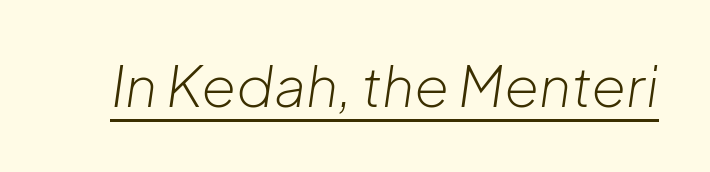
Q: Is the text bold? A: No.
Q: Is the text italic (slanted)? A: Yes, it leans right by about 8 degrees.
Q: Is the text underlined? A: Yes.
Q: Is the spacing between letters normal or unusually wide? A: Normal.
Q: Width (condensed, normal, or wide)? A: Normal.
Q: Stroke contrast? A: Low.
Q: x-height? A: Medium.
Q: Monospaced? A: No.
